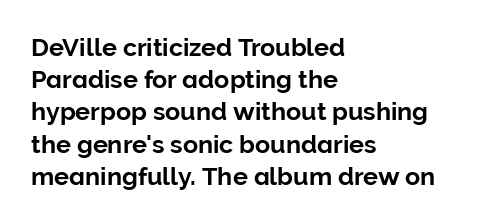
Q: Is the text italic (slanted)? A: No, it is upright.
Q: Is the text underlined? A: No.
Q: How is the paragraph aligned? A: Left-aligned.
Q: Is the spacing between letters normal or unusually wide? A: Normal.
Q: Is the spacing between lines tight, normal or loose? A: Normal.
